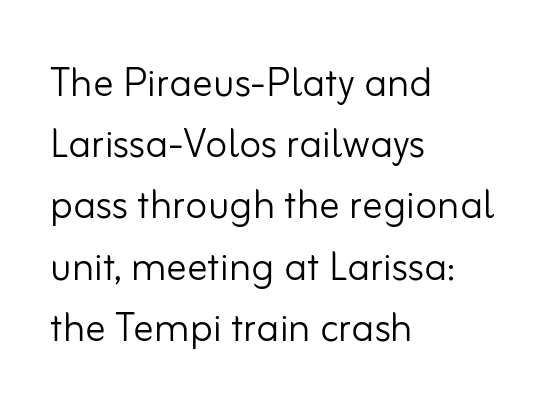
The image shows 51 px light sans-serif type, upright; set left-aligned, line spacing 1.2x, normal letter spacing, not underlined; low stroke contrast and a small x-height.
